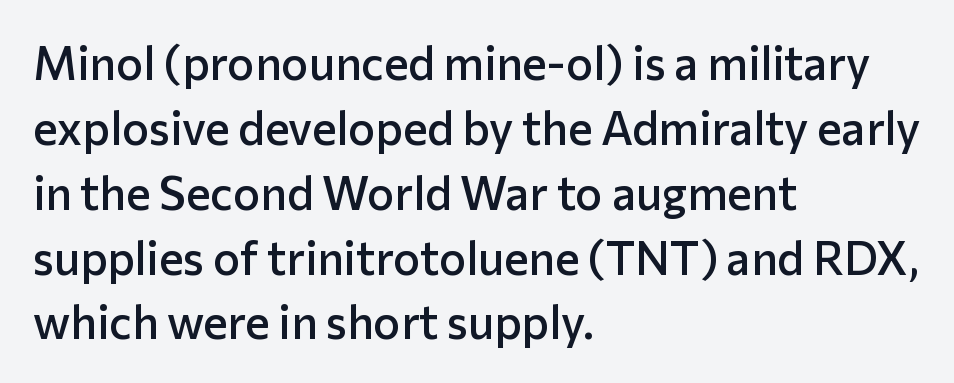
The image shows 46 px semibold sans-serif type, upright; set left-aligned, normal line spacing (1.41x), normal letter spacing, not underlined; low stroke contrast and a medium x-height.
